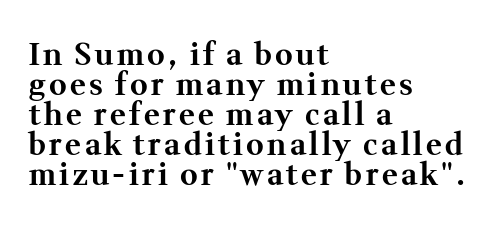
Q: Is the text bold? A: Yes.
Q: Is the text italic (slanted)? A: No, it is upright.
Q: Is the typeface a serif or a sans-serif typeface? A: Serif.
Q: Is the text underlined? A: No.
Q: How is the paragraph aligned? A: Left-aligned.
Q: Is the spacing between lines tight, normal or loose? A: Tight.
Q: Width (condensed, normal, or wide)? A: Normal.
Q: Stroke contrast? A: Medium.
Q: x-height? A: Medium.
Q: Monospaced? A: No.
